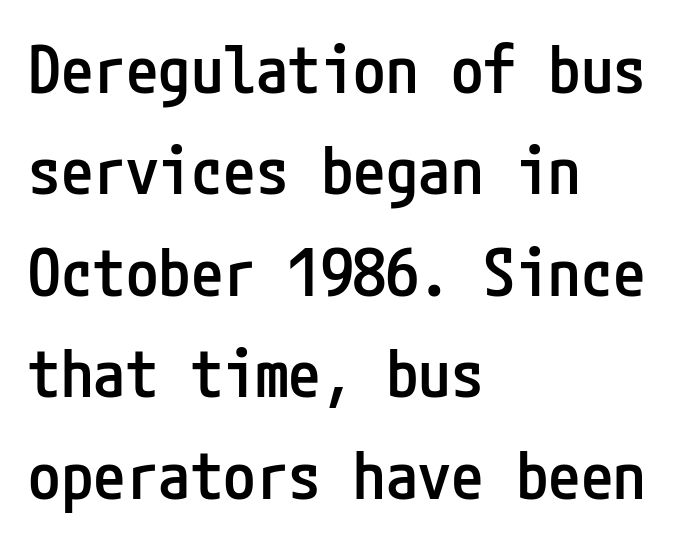
{"serif": "no", "italic": "no", "bold": "semi", "weight": "semibold", "width": "condensed", "stroke_contrast": "low", "x_height": "medium", "underline": "no", "align": "left", "line_spacing": "normal", "line_spacing_ratio": 1.56, "letter_spacing": "normal", "letter_spacing_em": 0.0, "glyph_px": 65}
